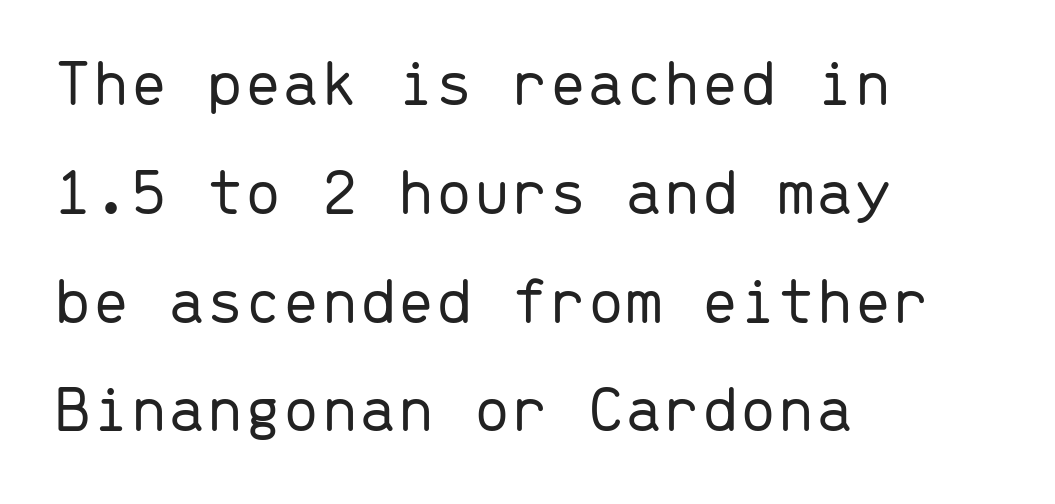
The image shows 68 px light sans-serif type, upright, monospaced; set left-aligned, normal line spacing (1.6x), normal letter spacing, not underlined; low stroke contrast and a medium x-height.
